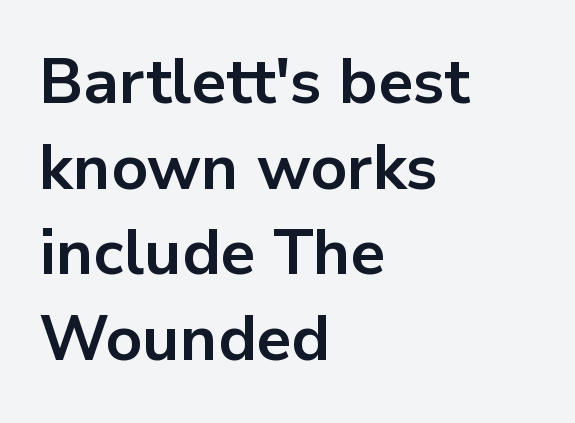
Q: Is the text bold? A: Yes.
Q: Is the text italic (slanted)? A: No, it is upright.
Q: Is the typeface a serif or a sans-serif typeface? A: Sans-serif.
Q: Is the text underlined? A: No.
Q: How is the paragraph aligned? A: Left-aligned.
Q: Is the spacing between letters normal or unusually wide? A: Normal.
Q: Is the spacing between lines tight, normal or loose? A: Normal.
Q: Width (condensed, normal, or wide)? A: Normal.
Q: Stroke contrast? A: Low.
Q: x-height? A: Medium.
Q: Monospaced? A: No.
